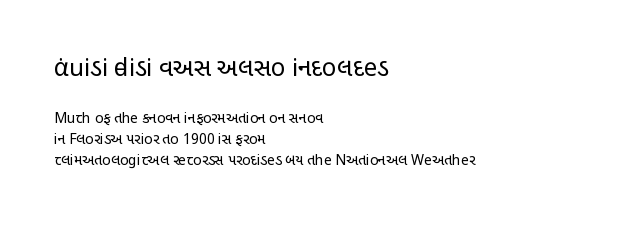
{"italic": "no", "bold": "no", "underline": "no", "align": "left", "line_spacing": "normal", "line_spacing_ratio": 1.52, "letter_spacing": "normal", "letter_spacing_em": 0.0, "larger_block": "first", "size_ratio": 1.71, "glyph_px": 24}
